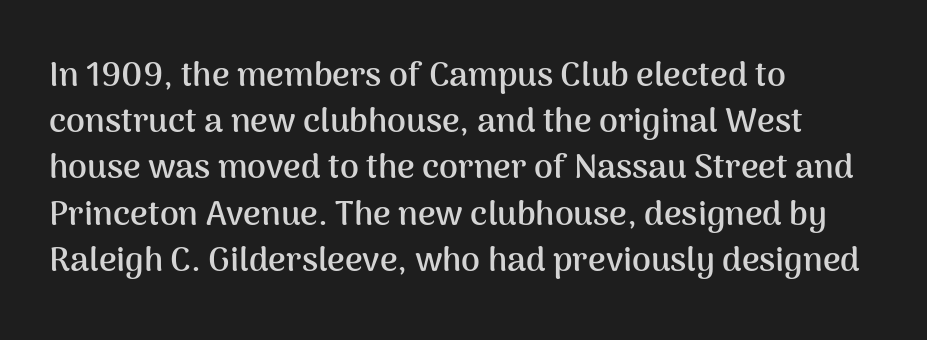
{"serif": "no", "italic": "no", "bold": "yes", "weight": "semibold", "width": "normal", "stroke_contrast": "medium", "x_height": "medium", "monospaced": "no", "underline": "no", "align": "left", "line_spacing": "normal", "line_spacing_ratio": 1.36, "letter_spacing": "normal", "letter_spacing_em": 0.0, "glyph_px": 34}
